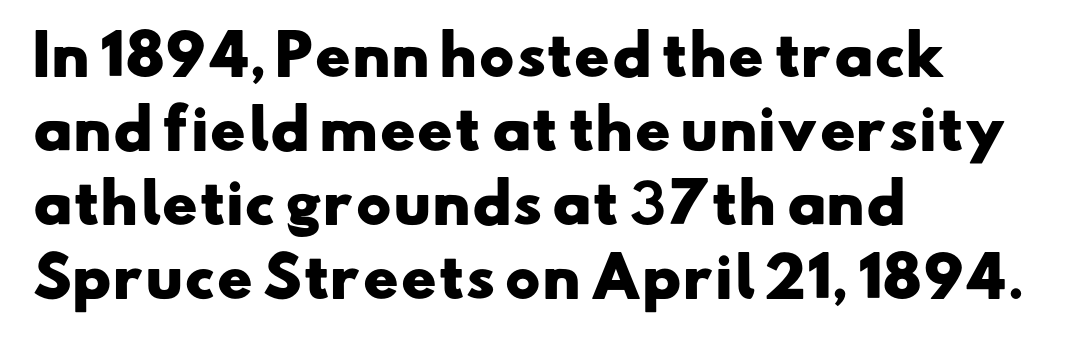
Q: Is the text bold? A: Yes.
Q: Is the typeface a serif or a sans-serif typeface? A: Sans-serif.
Q: Is the text underlined? A: No.
Q: How is the paragraph aligned? A: Left-aligned.
Q: Is the spacing between letters normal or unusually wide? A: Normal.
Q: Is the spacing between lines tight, normal or loose? A: Normal.
Q: Width (condensed, normal, or wide)? A: Wide.
Q: Stroke contrast? A: Low.
Q: x-height? A: Small.
Q: Monospaced? A: No.
